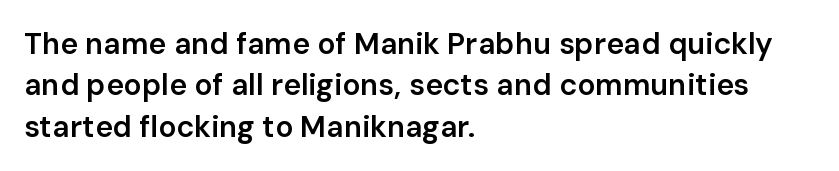
{"serif": "no", "italic": "no", "bold": "semi", "weight": "semibold", "width": "normal", "stroke_contrast": "low", "x_height": "medium", "monospaced": "no", "underline": "no", "align": "left", "line_spacing": "normal", "line_spacing_ratio": 1.38, "letter_spacing": "normal", "letter_spacing_em": 0.0, "glyph_px": 30}
